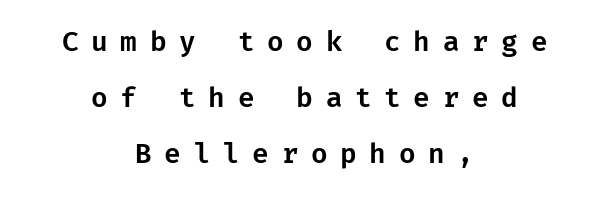
The image shows 27 px text type, upright; set centered, loose line spacing (2.07x), unusually wide letter spacing (+0.47 em), not underlined.
